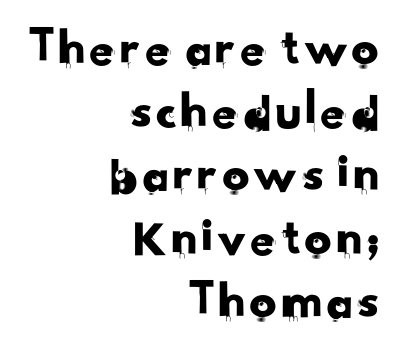
The image shows 54 px sans-serif type; set right-aligned, line spacing 1.17x, normal letter spacing, not underlined; low stroke contrast and a small x-height.
